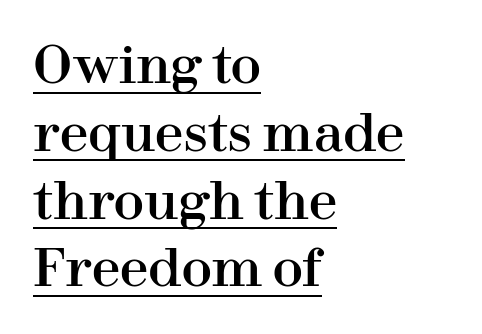
The image shows 51 px serif type, upright; set left-aligned, normal line spacing (1.33x), normal letter spacing, underlined; high stroke contrast and a medium x-height.
